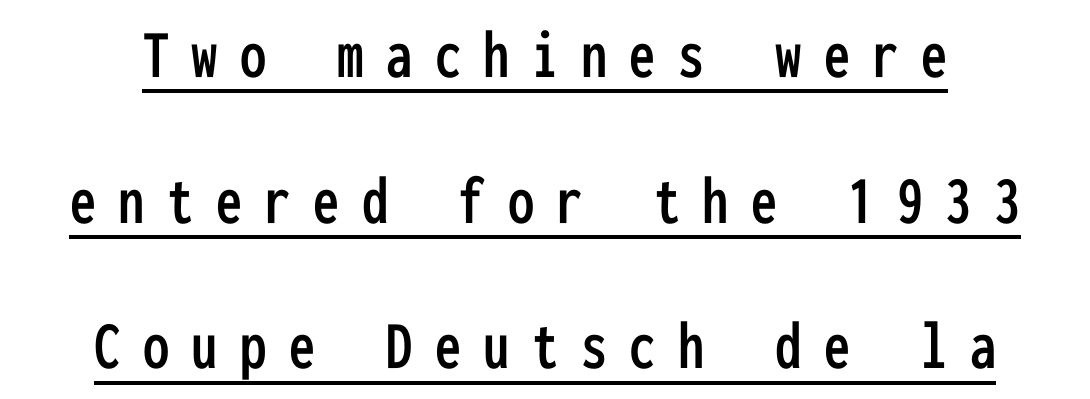
{"serif": "no", "italic": "no", "width": "condensed", "stroke_contrast": "low", "x_height": "medium", "monospaced": "yes", "underline": "yes", "line_spacing": "loose", "line_spacing_ratio": 2.08, "letter_spacing": "wide", "letter_spacing_em": 0.32, "glyph_px": 70}
